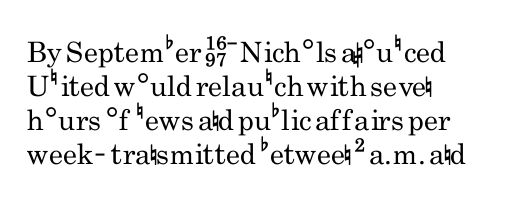
Tracking here is standard; glyphs follow each other at the usual distance. Style check: upright. The text block is weighted toward the left margin, trailing off unevenly rightward. Is this a sans? Yes — the strokes have no serifs. The passage shown is not underscored anywhere. Summary of weight: not heavy and not bold.
